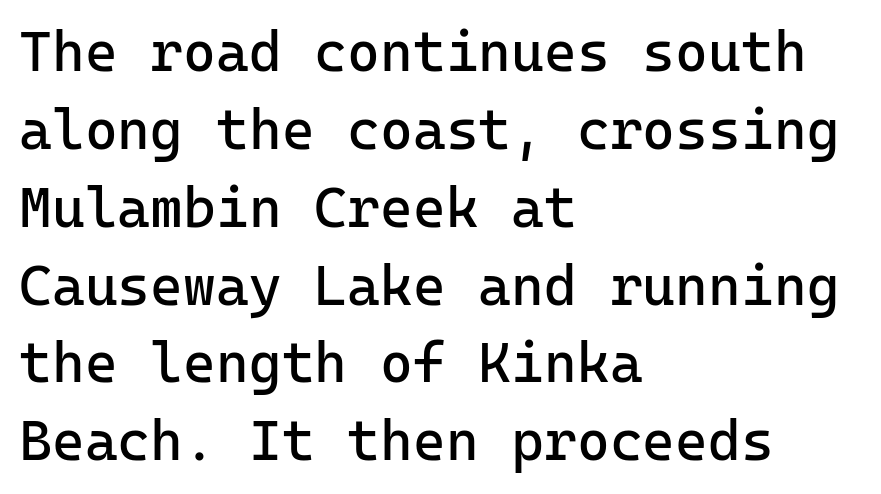
These lines are rendered in a fixed-pitch font. Posture: upright roman. The cut favours lightness, reaching ordinary text weight at its darkest. The designer went with a sans here, leaving each stem footless. No word sits above an underline.
